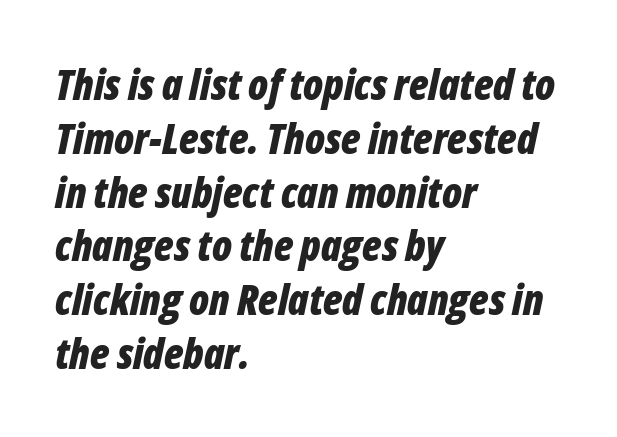
{"italic": "yes", "lean": "right", "slant_degrees": 12, "bold": "yes", "weight": "bold", "width": "condensed", "stroke_contrast": "low", "x_height": "medium", "monospaced": "no", "underline": "no", "align": "left", "line_spacing": "normal", "line_spacing_ratio": 1.28, "letter_spacing": "normal", "letter_spacing_em": 0.0, "glyph_px": 42}
